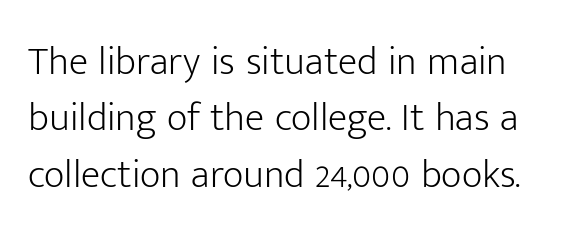
Classification — sans serif. This block has exactly the height ordinary leading produces. Check under the words: just untouched page. The letters advance in unequal steps, a hallmark of proportional type.
